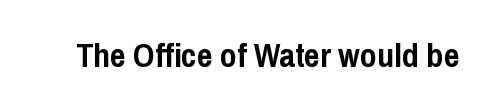
You could call the tracking neutral — neither tight nor loose. The space beneath each line is pristine and unruled. Check where the strokes stop: nothing finishes them off — pure sans. No italicization has been applied; the sample stays upright.
